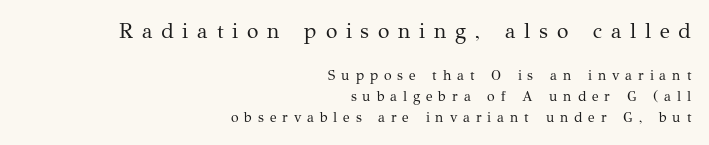
Upright lettering throughout. This rendering features lettering with no underline. A light-to-regular cut is what we see here. The more generous point size was reserved for the upper chunk. Compared with typical paragraphs, the rows here are spaced about the same. These lines have a slow, spaced-out rhythm from letter to letter.
